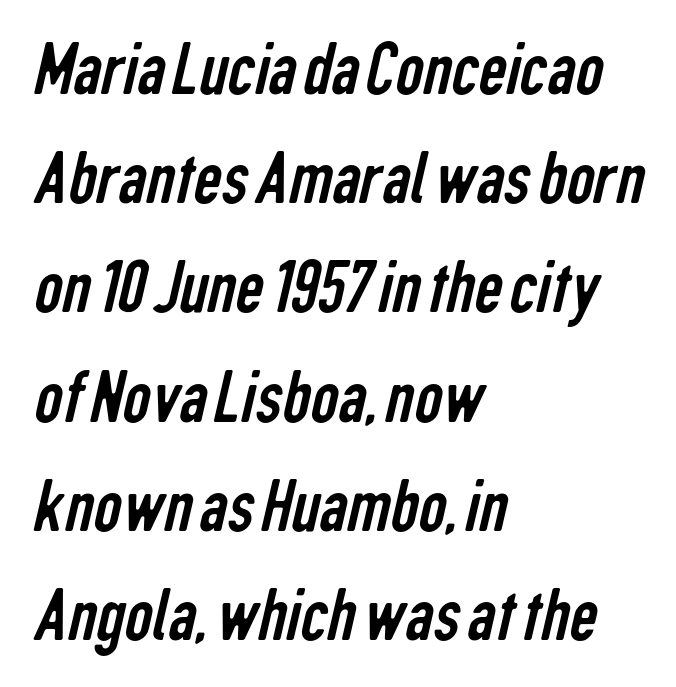
Stroke thickness stays within the range of a standard reading face or lighter. Examine the stroke ends and you'll find no serifs. This sample keeps an unexceptional amount of space between lines. Think of a printed novel: that variable character pitch is what you see here. Is the block centered? No — it sits flush against the left margin. These lines keep a tight, regular rhythm from letter to letter.
